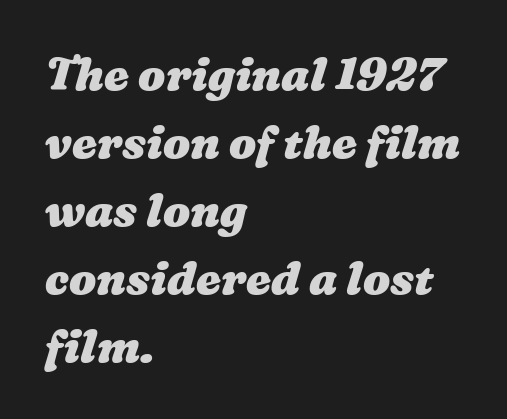
Q: Is the text bold? A: Yes.
Q: Is the text underlined? A: No.
Q: How is the paragraph aligned? A: Left-aligned.
Q: Is the spacing between letters normal or unusually wide? A: Normal.
Q: Is the spacing between lines tight, normal or loose? A: Normal.
Q: Width (condensed, normal, or wide)? A: Wide.
Q: Stroke contrast? A: Medium.
Q: x-height? A: Medium.
Q: Monospaced? A: No.
